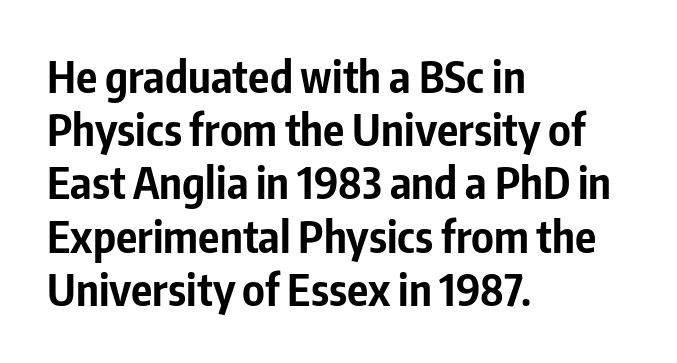
{"serif": "no", "italic": "no", "bold": "yes", "weight": "bold", "width": "condensed", "stroke_contrast": "low", "x_height": "medium", "monospaced": "no", "underline": "no", "align": "left", "line_spacing_ratio": 1.21, "letter_spacing": "normal", "letter_spacing_em": 0.0, "glyph_px": 44}
